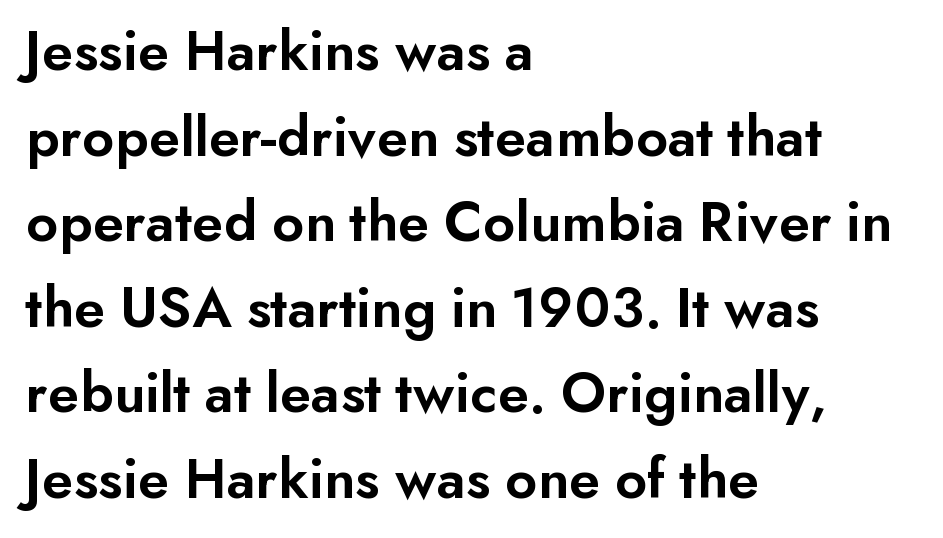
The image shows 59 px semibold sans-serif type, upright; set left-aligned, normal line spacing (1.45x), normal letter spacing, not underlined; low stroke contrast and a small x-height.
